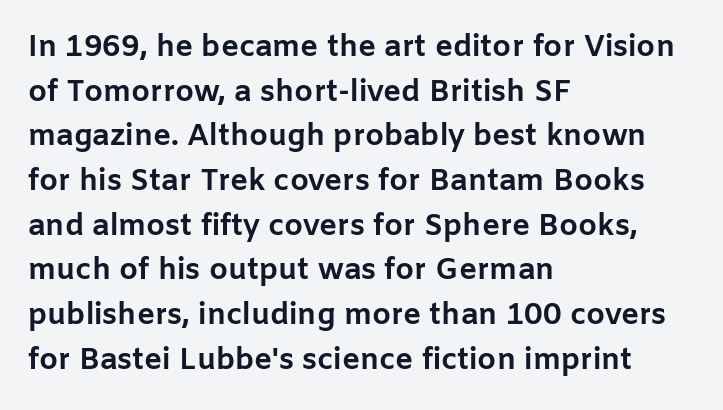
The passage shown is not underscored anywhere. In terms of weight, the rendering is a true, heavy bold. This rendering leaves character spacing at its baseline value. Character widths vary here, with narrow letters taking less room than wide ones.
